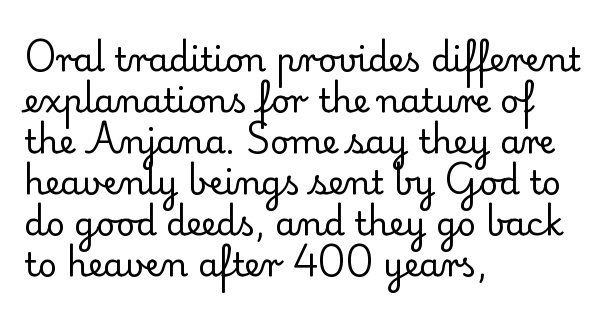
Q: Is the text bold? A: No.
Q: Is the text italic (slanted)? A: No, it is upright.
Q: Is the typeface a serif or a sans-serif typeface? A: Serif.
Q: Is the text underlined? A: No.
Q: How is the paragraph aligned? A: Left-aligned.
Q: Is the spacing between letters normal or unusually wide? A: Normal.
Q: Width (condensed, normal, or wide)? A: Normal.
Q: Stroke contrast? A: Low.
Q: x-height? A: Small.
Q: Monospaced? A: No.
